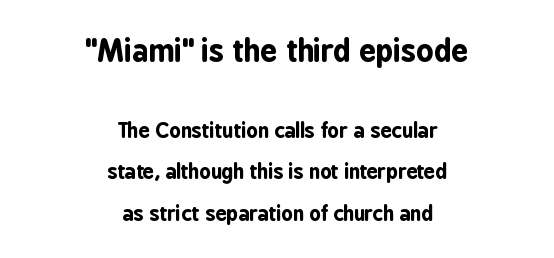
{"serif": "no", "italic": "no", "bold": "yes", "weight": "bold", "width": "condensed", "stroke_contrast": "low", "x_height": "medium", "monospaced": "no", "underline": "no", "align": "center", "line_spacing": "loose", "line_spacing_ratio": 2.07, "letter_spacing": "normal", "letter_spacing_em": 0.0, "larger_block": "first", "size_ratio": 1.5, "glyph_px": 30}
